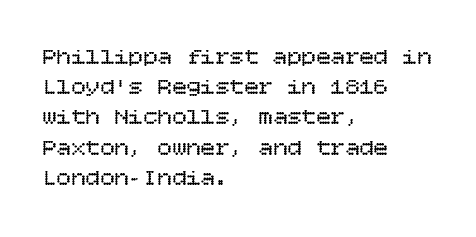
The weight would be labelled regular, book, light, or lighter still. Every stem runs plumb, perpendicular to the baseline. Descender tails drop into unmarked territory. One glance says typical: line gaps are just what's usual.
